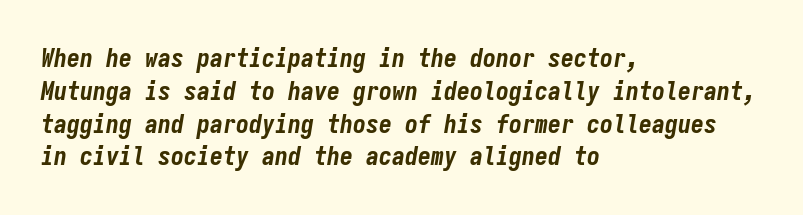
{"italic": "yes", "lean": "right", "slant_degrees": 9, "bold": "yes", "underline": "no", "align": "left", "line_spacing": "normal", "line_spacing_ratio": 1.26, "letter_spacing": "normal", "letter_spacing_em": 0.0, "glyph_px": 26}
